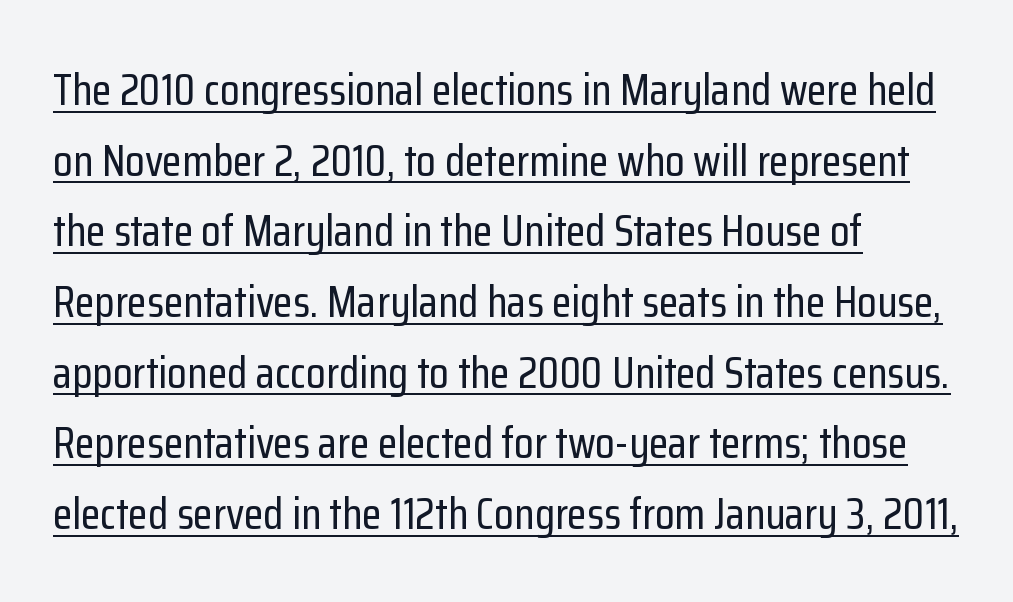
Q: Is the text italic (slanted)? A: No, it is upright.
Q: Is the typeface a serif or a sans-serif typeface? A: Sans-serif.
Q: Is the text underlined? A: Yes.
Q: How is the paragraph aligned? A: Left-aligned.
Q: Is the spacing between letters normal or unusually wide? A: Normal.
Q: Is the spacing between lines tight, normal or loose? A: Normal.
Q: Width (condensed, normal, or wide)? A: Condensed.
Q: Stroke contrast? A: Low.
Q: x-height? A: Medium.
Q: Monospaced? A: No.
